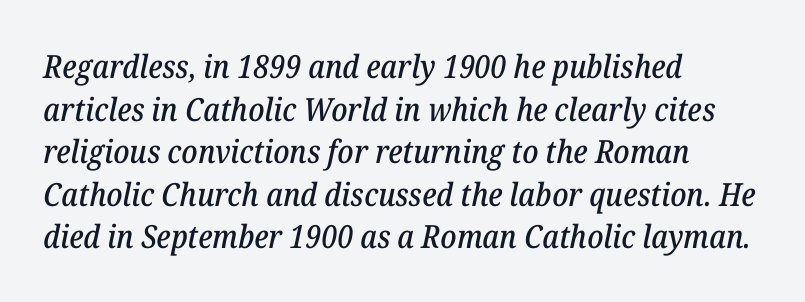
Q: Is the text italic (slanted)? A: Yes, it leans right by about 12 degrees.
Q: Is the typeface a serif or a sans-serif typeface? A: Serif.
Q: Is the text underlined? A: No.
Q: How is the paragraph aligned? A: Left-aligned.
Q: Is the spacing between letters normal or unusually wide? A: Normal.
Q: Is the spacing between lines tight, normal or loose? A: Normal.
Q: Width (condensed, normal, or wide)? A: Normal.
Q: Stroke contrast? A: Low.
Q: x-height? A: Medium.
Q: Monospaced? A: No.
